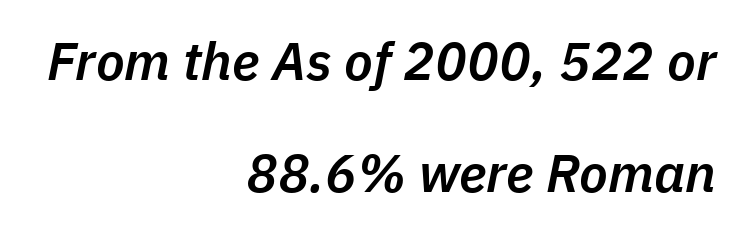
The passage shown is not underscored anywhere. A typesetter would call this proportional, since set widths differ per character. These lines keep a tight, regular rhythm from letter to letter. All the whitespace from short lines collects on the left. Does the lettering tilt? It does — this is italic. The lines are spread far apart with generous leading.
